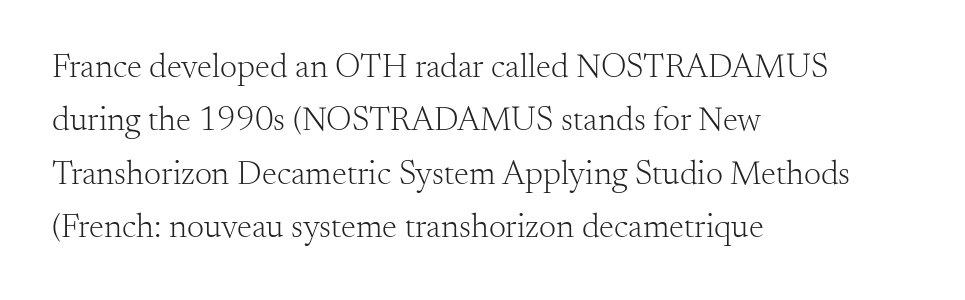
{"serif": "yes", "italic": "no", "bold": "no", "weight": "light", "width": "normal", "stroke_contrast": "medium", "x_height": "small", "monospaced": "no", "underline": "no", "align": "left", "line_spacing": "normal", "line_spacing_ratio": 1.57, "letter_spacing": "normal", "letter_spacing_em": 0.0, "glyph_px": 34}
